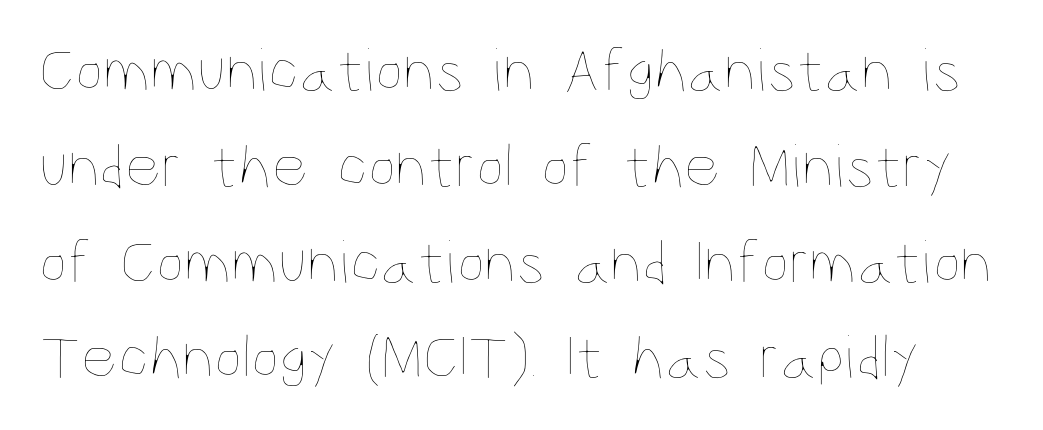
Is this a fixed-width face? No — the glyphs have proportional, varying widths. The lettering holds an erect, upright posture throughout. Caption: standard tracking, unaltered. The weight would be labelled regular, book, light, or lighter still.
